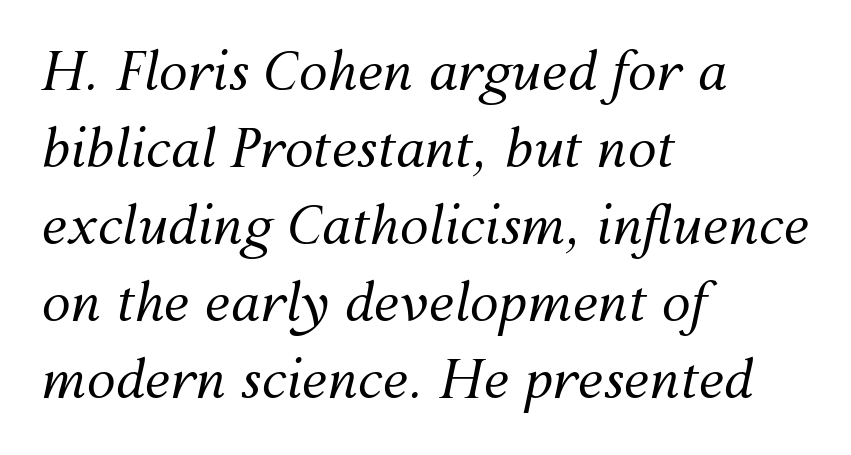
{"italic": "yes", "lean": "right", "slant_degrees": 12, "bold": "no", "weight": "regular", "width": "normal", "stroke_contrast": "medium", "x_height": "medium", "monospaced": "no", "underline": "no", "align": "left", "line_spacing": "normal", "line_spacing_ratio": 1.48, "letter_spacing": "normal", "letter_spacing_em": 0.0, "glyph_px": 52}
